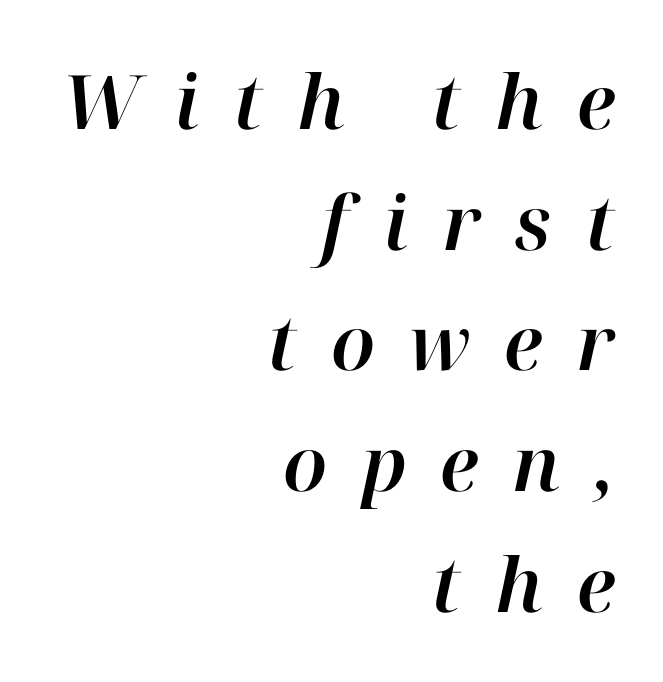
The image shows 75 px text type, italic (leaning right); set right-aligned, normal line spacing (1.61x), unusually wide letter spacing (+0.45 em), not underlined; high stroke contrast and a medium x-height.
